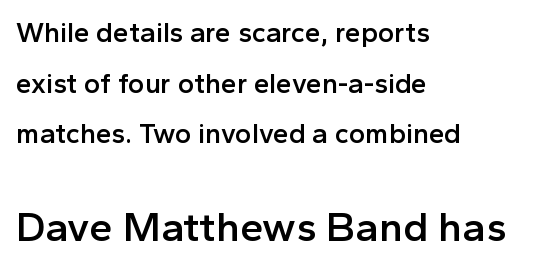
Teacher's note: observe the even left margin — that is flush-left alignment. Check where the strokes stop: nothing finishes them off — pure sans. Two sizes are in play, and the larger belongs to the second block. Bare-footed words on every line.
